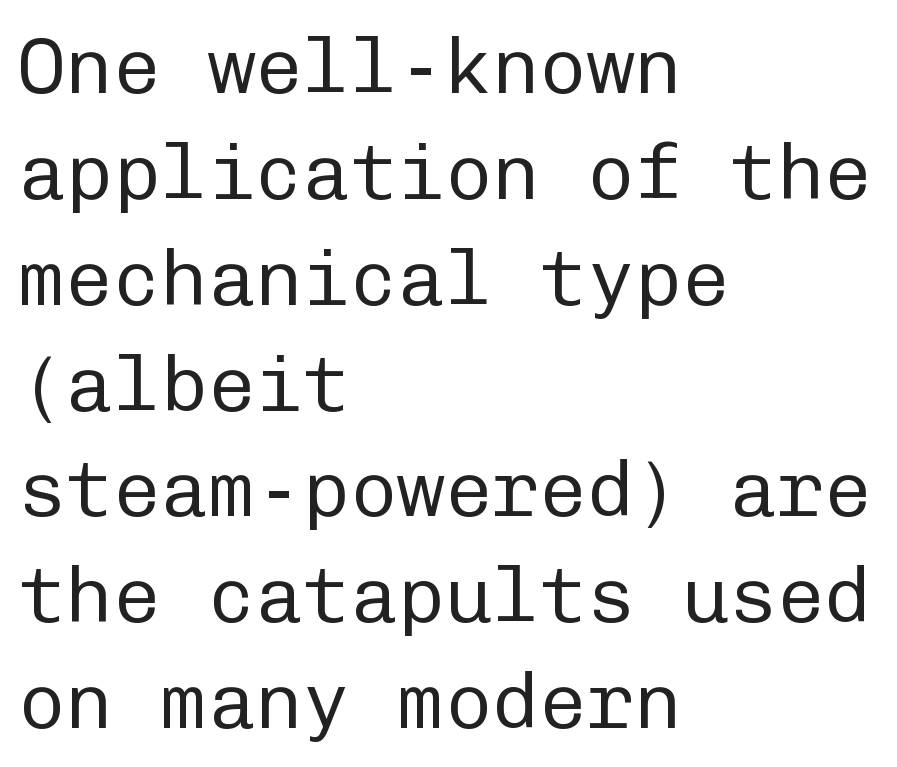
Q: Is the text bold? A: No.
Q: Is the text italic (slanted)? A: No, it is upright.
Q: Is the typeface a serif or a sans-serif typeface? A: Sans-serif.
Q: Is the text underlined? A: No.
Q: How is the paragraph aligned? A: Left-aligned.
Q: Is the spacing between letters normal or unusually wide? A: Normal.
Q: Is the spacing between lines tight, normal or loose? A: Normal.
Q: Width (condensed, normal, or wide)? A: Normal.
Q: Stroke contrast? A: Low.
Q: x-height? A: Medium.
Q: Monospaced? A: Yes.
